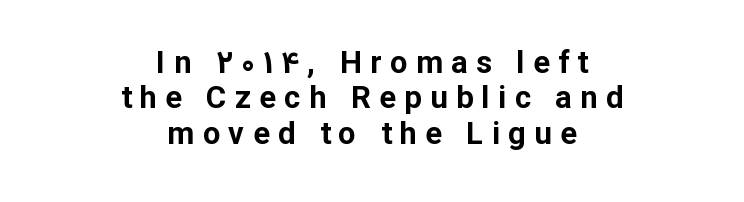
Q: Is the text bold? A: Yes.
Q: Is the text italic (slanted)? A: No, it is upright.
Q: Is the typeface a serif or a sans-serif typeface? A: Sans-serif.
Q: Is the text underlined? A: No.
Q: How is the paragraph aligned? A: Centered.
Q: Is the spacing between letters normal or unusually wide? A: Unusually wide.
Q: Is the spacing between lines tight, normal or loose? A: Tight.
Q: Width (condensed, normal, or wide)? A: Normal.
Q: Stroke contrast? A: Low.
Q: x-height? A: Medium.
Q: Monospaced? A: No.
